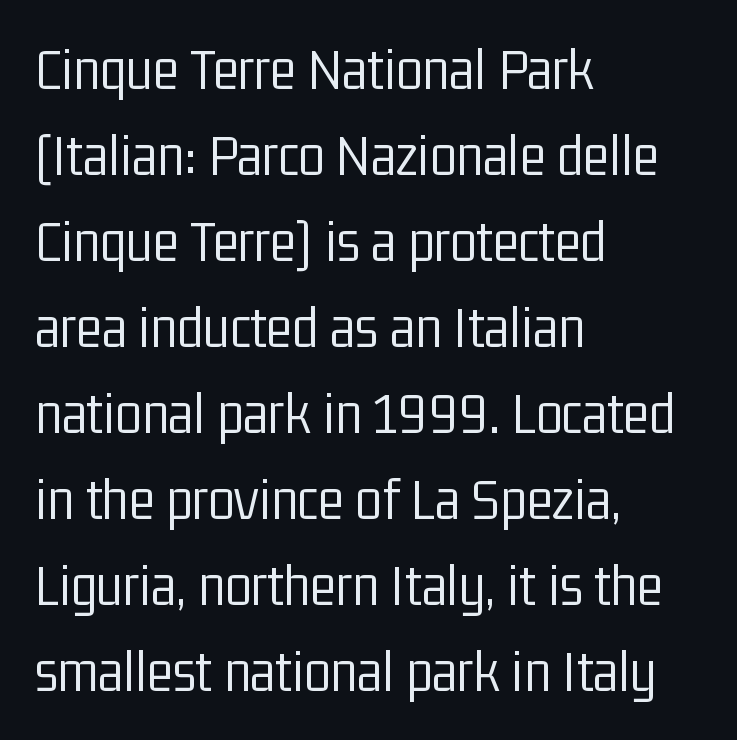
Q: Is the text bold? A: No.
Q: Is the text italic (slanted)? A: No, it is upright.
Q: Is the typeface a serif or a sans-serif typeface? A: Sans-serif.
Q: Is the text underlined? A: No.
Q: How is the paragraph aligned? A: Left-aligned.
Q: Is the spacing between letters normal or unusually wide? A: Normal.
Q: Is the spacing between lines tight, normal or loose? A: Normal.
Q: Width (condensed, normal, or wide)? A: Condensed.
Q: Stroke contrast? A: Low.
Q: x-height? A: Medium.
Q: Monospaced? A: No.
